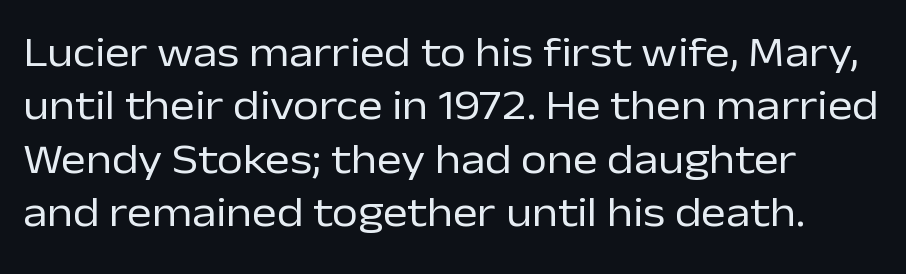
Q: Is the text bold? A: No.
Q: Is the text italic (slanted)? A: No, it is upright.
Q: Is the typeface a serif or a sans-serif typeface? A: Sans-serif.
Q: Is the text underlined? A: No.
Q: How is the paragraph aligned? A: Left-aligned.
Q: Is the spacing between letters normal or unusually wide? A: Normal.
Q: Is the spacing between lines tight, normal or loose? A: Normal.
Q: Width (condensed, normal, or wide)? A: Normal.
Q: Stroke contrast? A: Low.
Q: x-height? A: Medium.
Q: Monospaced? A: No.
